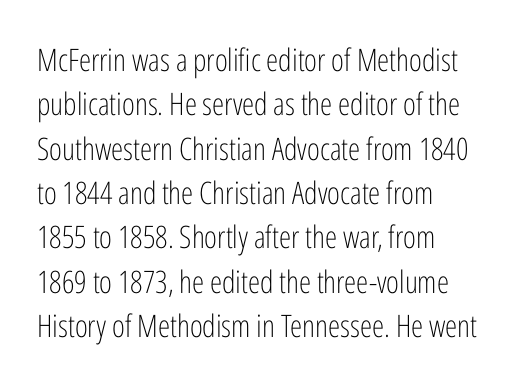
Q: Is the text bold? A: No.
Q: Is the text italic (slanted)? A: No, it is upright.
Q: Is the typeface a serif or a sans-serif typeface? A: Sans-serif.
Q: Is the text underlined? A: No.
Q: How is the paragraph aligned? A: Left-aligned.
Q: Is the spacing between letters normal or unusually wide? A: Normal.
Q: Is the spacing between lines tight, normal or loose? A: Normal.
Q: Width (condensed, normal, or wide)? A: Condensed.
Q: Stroke contrast? A: Low.
Q: x-height? A: Medium.
Q: Monospaced? A: No.
